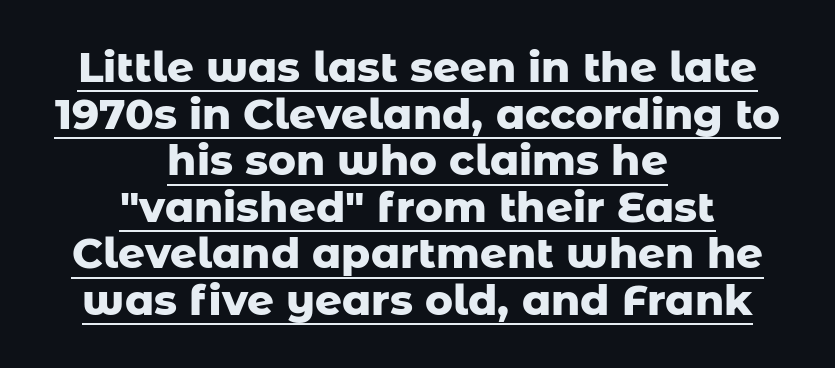
Q: Is the text bold? A: Yes.
Q: Is the text italic (slanted)? A: No, it is upright.
Q: Is the typeface a serif or a sans-serif typeface? A: Sans-serif.
Q: Is the text underlined? A: Yes.
Q: How is the paragraph aligned? A: Centered.
Q: Is the spacing between letters normal or unusually wide? A: Normal.
Q: Is the spacing between lines tight, normal or loose? A: Tight.
Q: Width (condensed, normal, or wide)? A: Normal.
Q: Stroke contrast? A: Low.
Q: x-height? A: Medium.
Q: Monospaced? A: No.
